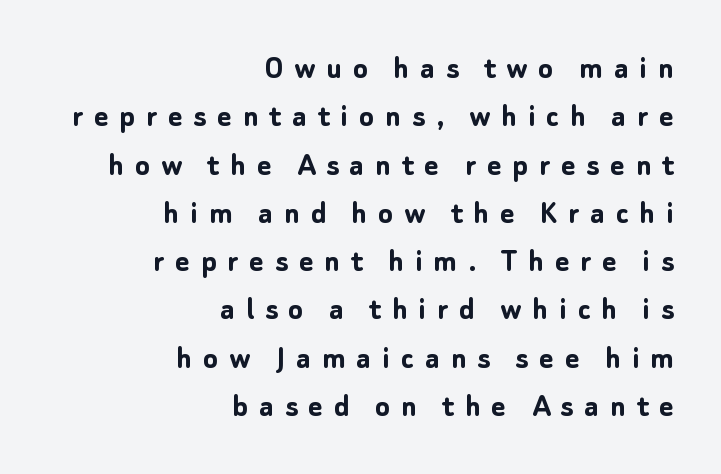
The image shows 34 px semibold sans-serif type, upright; set right-aligned, normal line spacing (1.42x), unusually wide letter spacing (+0.32 em), not underlined; low stroke contrast and a medium x-height.
